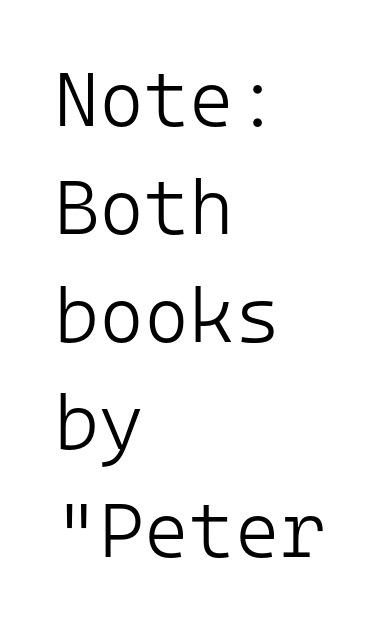
The image shows 77 px light sans-serif type, upright, monospaced; set left-aligned, normal line spacing (1.4x), normal letter spacing, not underlined; low stroke contrast and a medium x-height.
